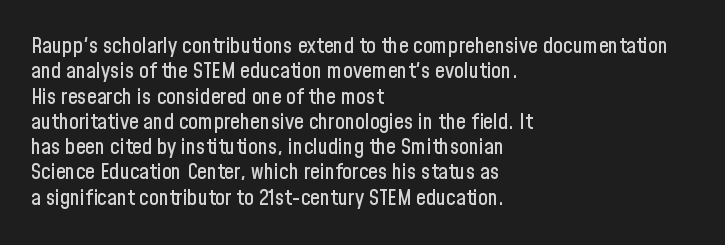
Q: Is the text italic (slanted)? A: No, it is upright.
Q: Is the text underlined? A: No.
Q: How is the paragraph aligned? A: Left-aligned.
Q: Is the spacing between letters normal or unusually wide? A: Normal.
Q: Is the spacing between lines tight, normal or loose? A: Tight.
